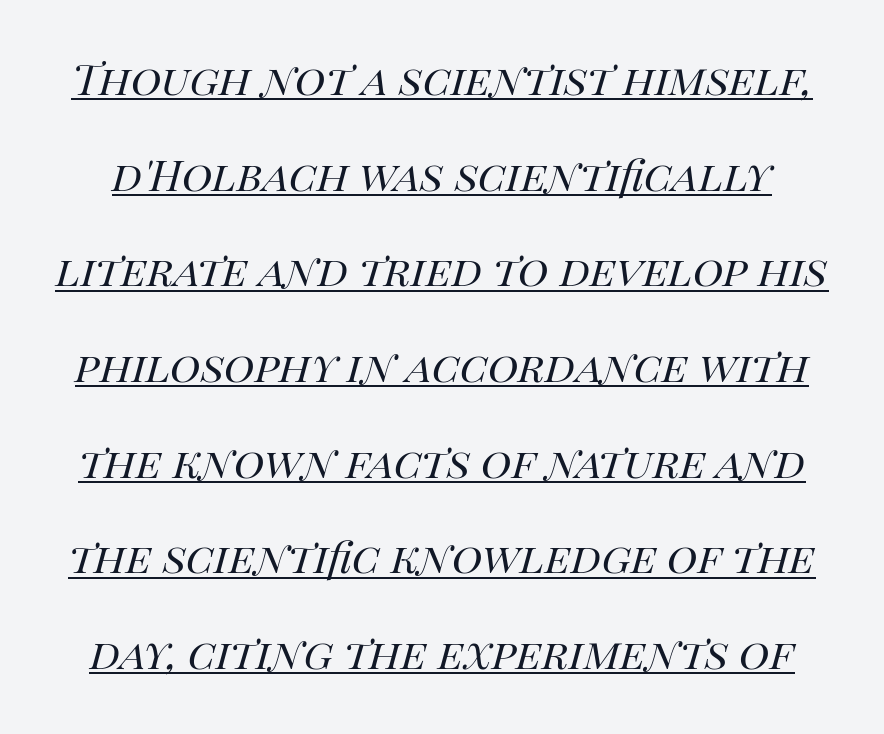
The image shows 52 px regular-weight type, italic (leaning right); set line spacing 1.84x, normal letter spacing, underlined; high stroke contrast and a large x-height.
